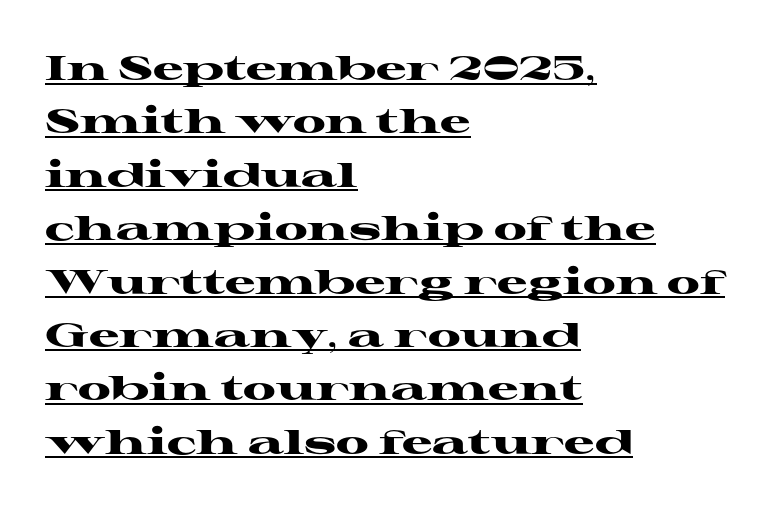
Q: Is the text bold? A: Yes.
Q: Is the text italic (slanted)? A: No, it is upright.
Q: Is the typeface a serif or a sans-serif typeface? A: Serif.
Q: Is the text underlined? A: Yes.
Q: How is the paragraph aligned? A: Left-aligned.
Q: Is the spacing between letters normal or unusually wide? A: Normal.
Q: Is the spacing between lines tight, normal or loose? A: Normal.
Q: Width (condensed, normal, or wide)? A: Wide.
Q: Stroke contrast? A: High.
Q: x-height? A: Medium.
Q: Monospaced? A: No.
